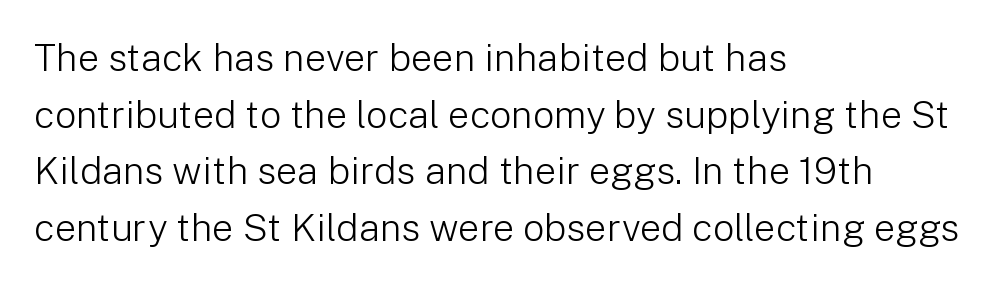
The image shows 38 px light sans-serif type, upright; set left-aligned, normal line spacing (1.49x), normal letter spacing, not underlined; low stroke contrast and a medium x-height.
